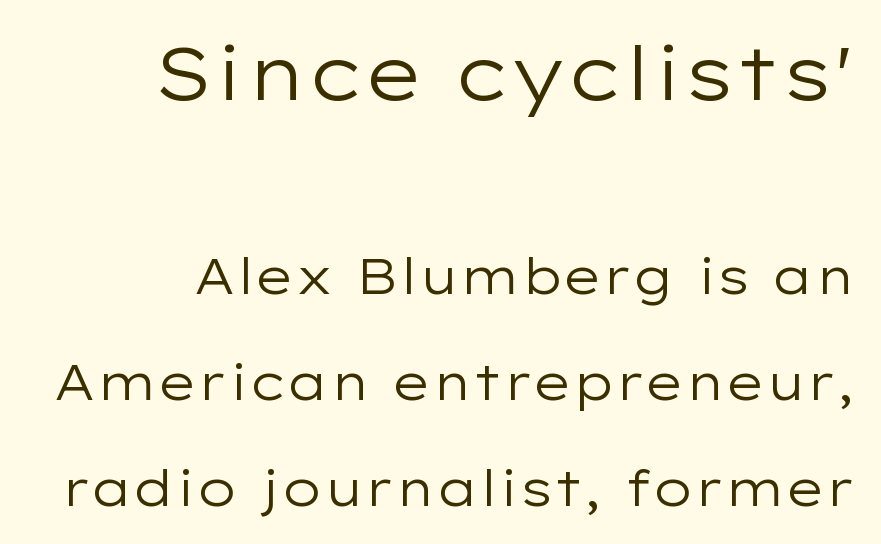
The image shows 75 px regular-weight, wide sans-serif type, upright; set right-aligned, loose line spacing (2.12x), normal letter spacing, not underlined; the first (top) block is 1.5x larger; low stroke contrast and a medium x-height.
